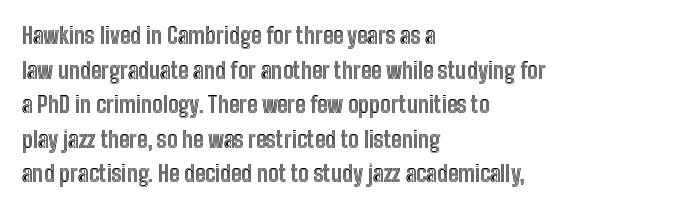
The image shows 22 px text type, upright; set left-aligned, normal line spacing (1.57x), normal letter spacing, not underlined.
